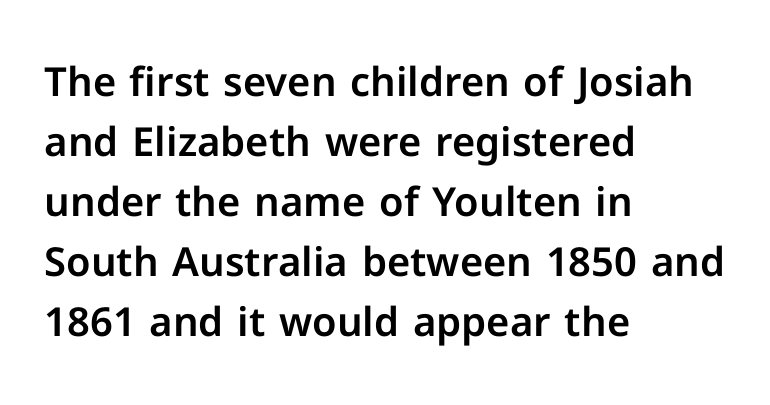
{"serif": "no", "italic": "no", "width": "normal", "stroke_contrast": "low", "x_height": "medium", "monospaced": "no", "underline": "no", "align": "left", "line_spacing": "normal", "line_spacing_ratio": 1.5, "letter_spacing": "normal", "letter_spacing_em": 0.0, "glyph_px": 40}
